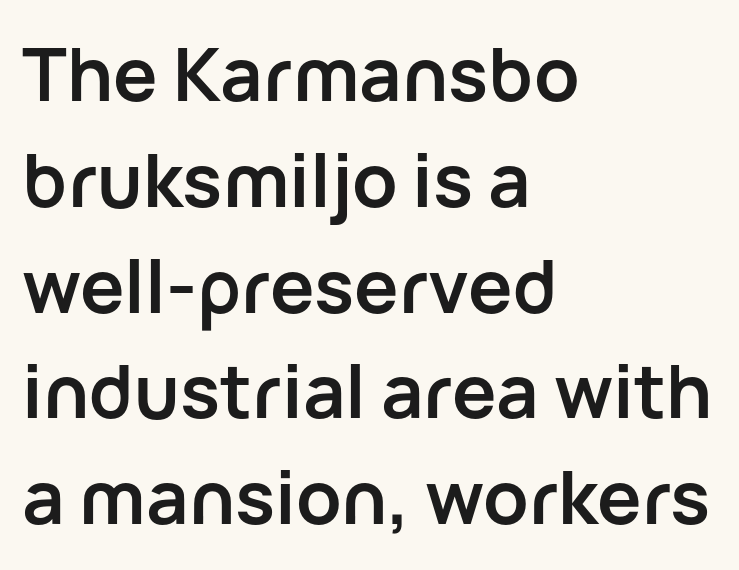
The image shows 74 px semibold sans-serif type, upright; set left-aligned, normal line spacing (1.43x), normal letter spacing, not underlined; low stroke contrast and a medium x-height.
